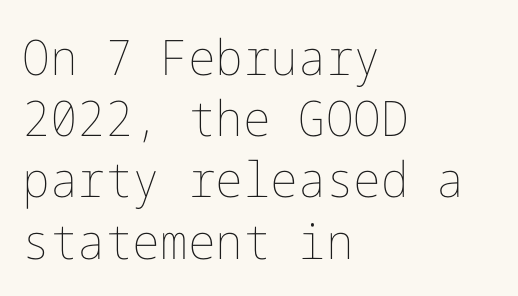
Q: Is the text bold? A: No.
Q: Is the text italic (slanted)? A: No, it is upright.
Q: Is the text underlined? A: No.
Q: How is the paragraph aligned? A: Left-aligned.
Q: Is the spacing between letters normal or unusually wide? A: Normal.
Q: Is the spacing between lines tight, normal or loose? A: Normal.
Q: Width (condensed, normal, or wide)? A: Normal.
Q: Stroke contrast? A: Low.
Q: x-height? A: Medium.
